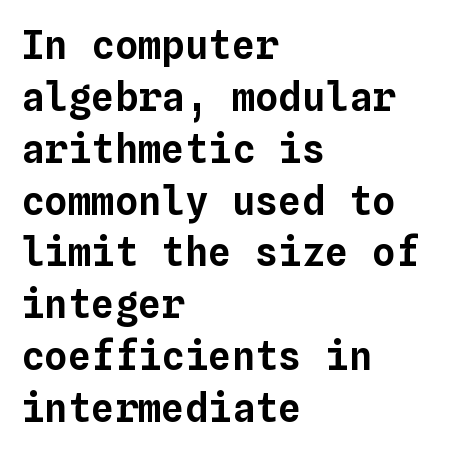
Q: Is the text italic (slanted)? A: No, it is upright.
Q: Is the text underlined? A: No.
Q: How is the paragraph aligned? A: Left-aligned.
Q: Is the spacing between letters normal or unusually wide? A: Normal.
Q: Is the spacing between lines tight, normal or loose? A: Normal.
Q: Width (condensed, normal, or wide)? A: Normal.
Q: Stroke contrast? A: Low.
Q: x-height? A: Medium.
Q: Monospaced? A: Yes.
